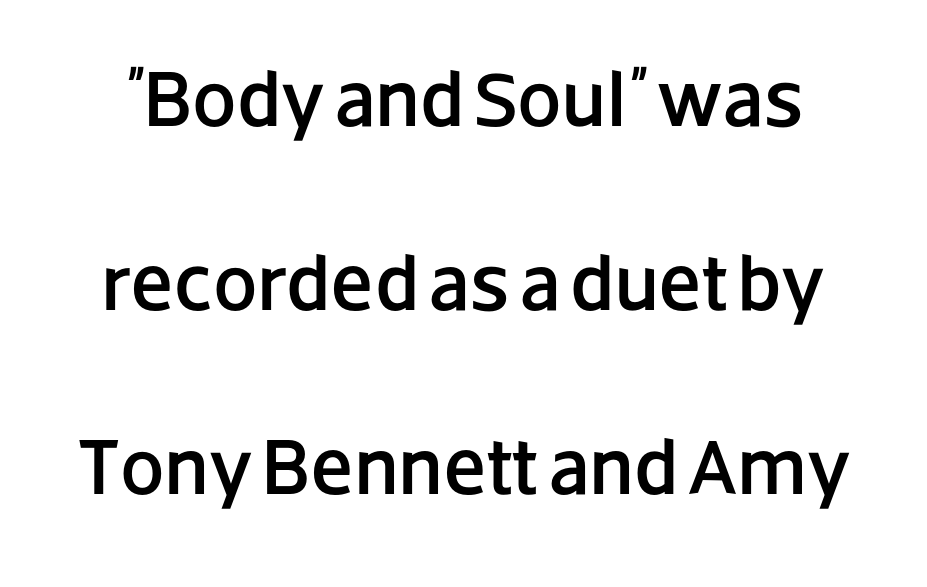
{"serif": "no", "italic": "no", "width": "normal", "stroke_contrast": "low", "x_height": "large", "monospaced": "no", "underline": "no", "align": "center", "line_spacing": "loose", "line_spacing_ratio": 2.33, "letter_spacing": "normal", "letter_spacing_em": 0.0, "glyph_px": 79}
